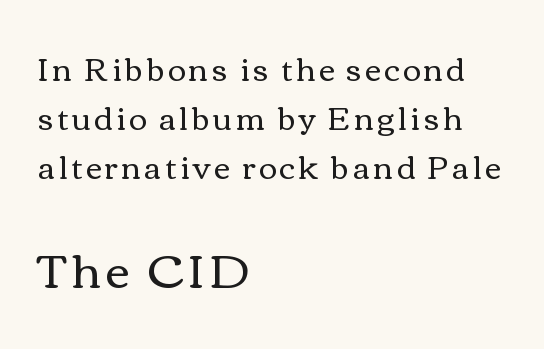
Q: Is the text bold? A: No.
Q: Is the text italic (slanted)? A: No, it is upright.
Q: Is the text underlined? A: No.
Q: How is the paragraph aligned? A: Left-aligned.
Q: Is the spacing between lines tight, normal or loose? A: Normal.
Q: Which block of text is set in a larger size, the first (top) or the second (bottom)? A: The second (bottom) one.
Q: Width (condensed, normal, or wide)? A: Wide.
Q: x-height? A: Medium.
Q: Monospaced? A: No.
